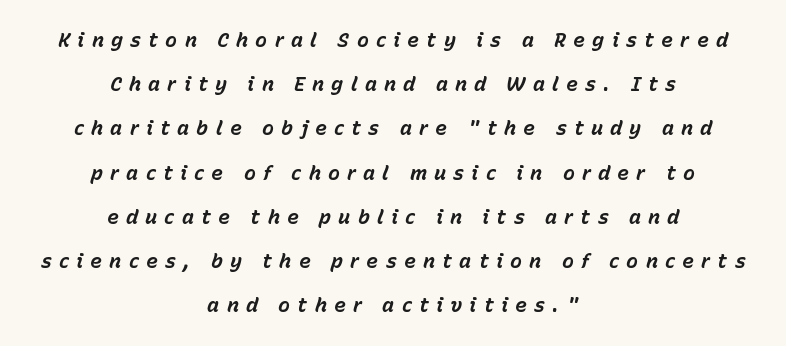
Characters follow at a spacing far wider than the type designer built in. The passage shown leans; its letterforms are oblique. This rendering features lettering with no underline. Both edges are ragged and mirror each other, which tells us the setting is centered.
